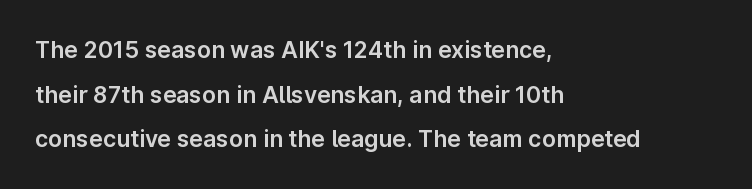
The letters stand straight up with perfectly vertical stems. Glance below the letters and you will spot only blank space. A typesetter would call this leading open, well beyond the default. This sample is left-justified, so line endings fall wherever the words run out. Letter spacing: default.
